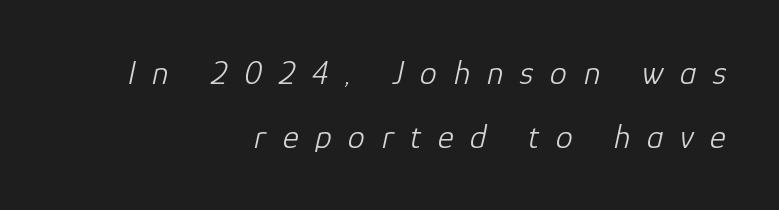
The letters are spread apart with noticeably loose tracking. Caption: multi-line text, flush right, ragged left. A typesetter would call this proportional, since set widths differ per character. The letterforms sit at book weight or below.
